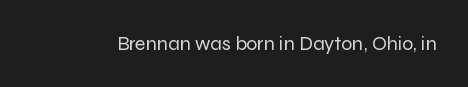
Q: Is the text bold? A: No.
Q: Is the text italic (slanted)? A: No, it is upright.
Q: Is the text underlined? A: No.
Q: Is the spacing between letters normal or unusually wide? A: Normal.
